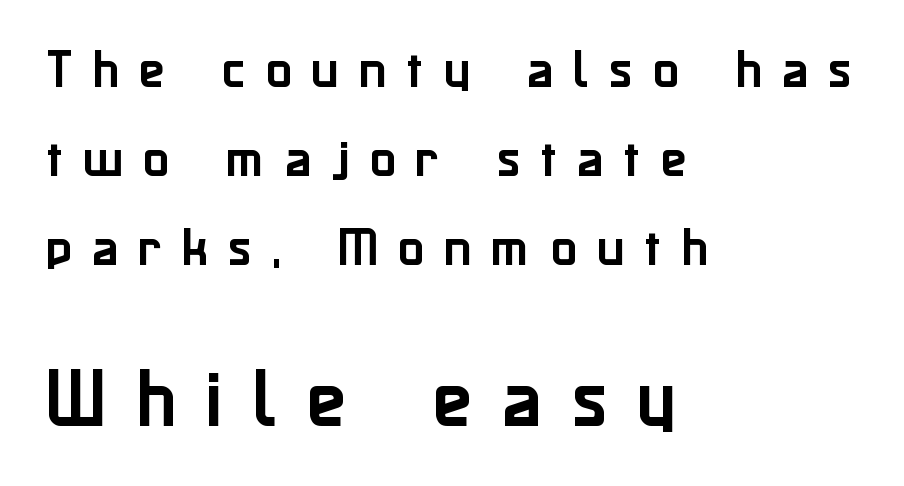
The image shows 65 px sans-serif type, upright; set left-aligned, loose line spacing (2.07x), unusually wide letter spacing (+0.46 em), not underlined; the second (bottom) block is 1.51x larger; low stroke contrast and a medium x-height.
